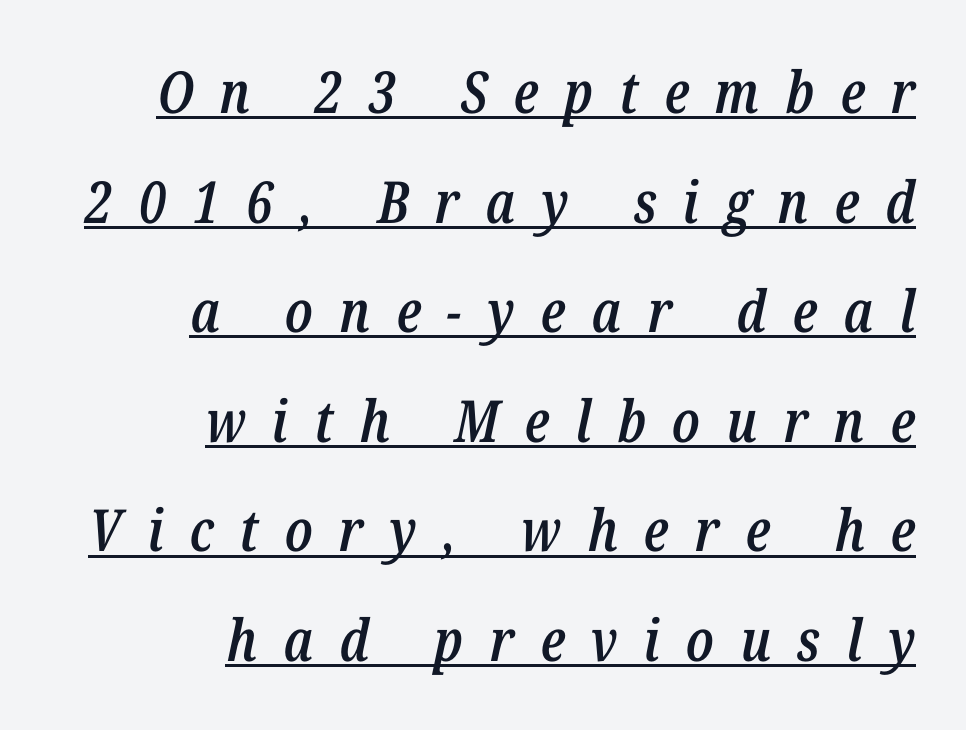
Q: Is the text bold? A: Semi-bold.
Q: Is the text italic (slanted)? A: Yes, it leans right by about 12 degrees.
Q: Is the text underlined? A: Yes.
Q: How is the paragraph aligned? A: Right-aligned.
Q: Is the spacing between letters normal or unusually wide? A: Unusually wide.
Q: Width (condensed, normal, or wide)? A: Condensed.
Q: Stroke contrast? A: Low.
Q: x-height? A: Medium.
Q: Monospaced? A: No.
